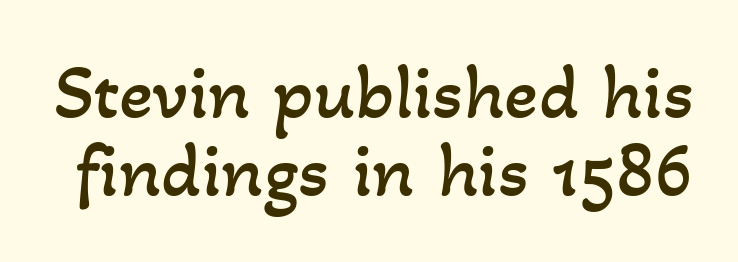
Q: Is the text bold? A: No.
Q: Is the text underlined? A: No.
Q: Is the spacing between letters normal or unusually wide? A: Normal.
Q: Is the spacing between lines tight, normal or loose? A: Tight.
Q: Width (condensed, normal, or wide)? A: Normal.
Q: Stroke contrast? A: Low.
Q: x-height? A: Small.
Q: Monospaced? A: No.
